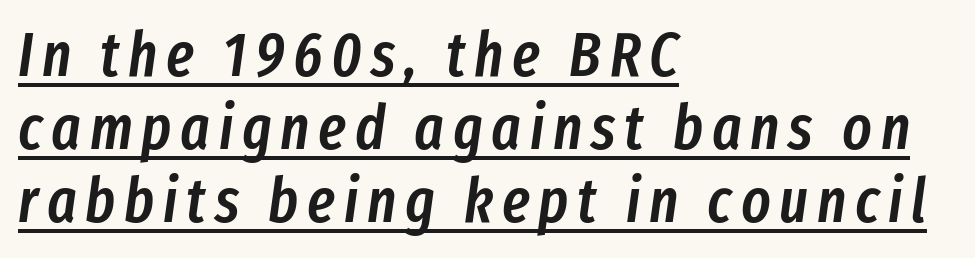
{"italic": "yes", "lean": "right", "slant_degrees": 8, "bold": "semi", "weight": "semibold", "width": "condensed", "stroke_contrast": "low", "x_height": "medium", "monospaced": "no", "underline": "yes", "align": "left", "line_spacing_ratio": 1.18, "glyph_px": 62}
